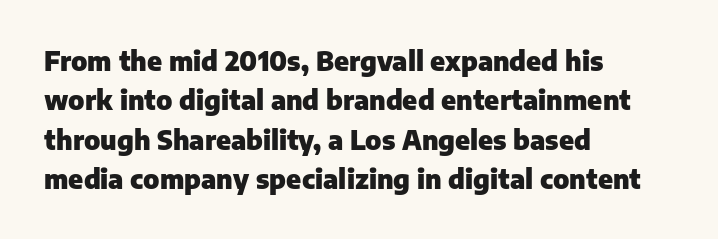
Q: Is the text bold? A: Yes.
Q: Is the text italic (slanted)? A: No, it is upright.
Q: Is the text underlined? A: No.
Q: How is the paragraph aligned? A: Left-aligned.
Q: Is the spacing between letters normal or unusually wide? A: Normal.
Q: Is the spacing between lines tight, normal or loose? A: Normal.
